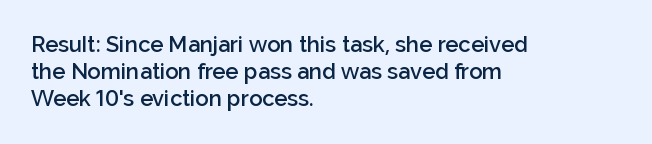
The gap between lines stays unmarked. Casual observation: everything's shoved over to the left. The glyphs have the mass of a demibold cut, below bold. The lettering stays uniformly vertical, giving the passage a roman look. Honestly, the letter spacing is just normal — you wouldn't notice it.
